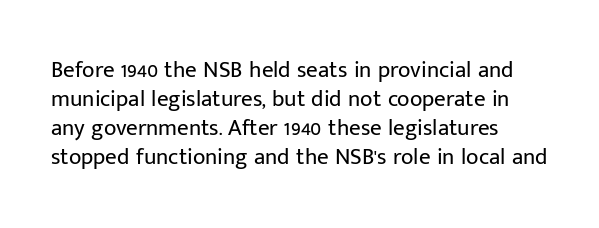
Q: Is the text bold? A: No.
Q: Is the text italic (slanted)? A: No, it is upright.
Q: Is the text underlined? A: No.
Q: Is the spacing between letters normal or unusually wide? A: Normal.
Q: Is the spacing between lines tight, normal or loose? A: Normal.
